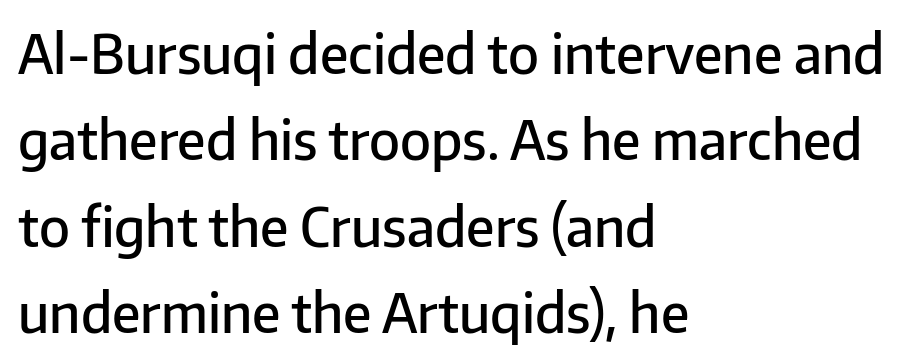
{"serif": "no", "italic": "no", "bold": "semi", "weight": "semibold", "width": "normal", "stroke_contrast": "low", "x_height": "medium", "monospaced": "no", "underline": "no", "align": "left", "line_spacing": "normal", "line_spacing_ratio": 1.6, "letter_spacing": "normal", "letter_spacing_em": 0.0, "glyph_px": 54}
